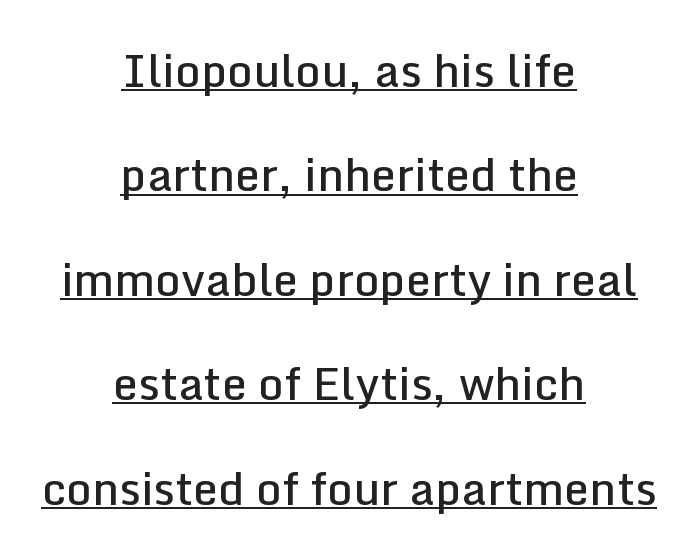
The image shows 45 px semibold sans-serif type, upright; set centered, loose line spacing (2.32x), normal letter spacing, underlined; low stroke contrast and a medium x-height.
